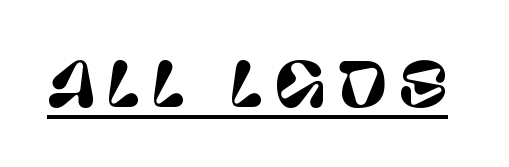
Honestly, the underline is the first thing you notice here. Nothing sits at the stroke ends, so this counts as sans-serif. The passage shown is typed in a proportional face where columns would drift.
